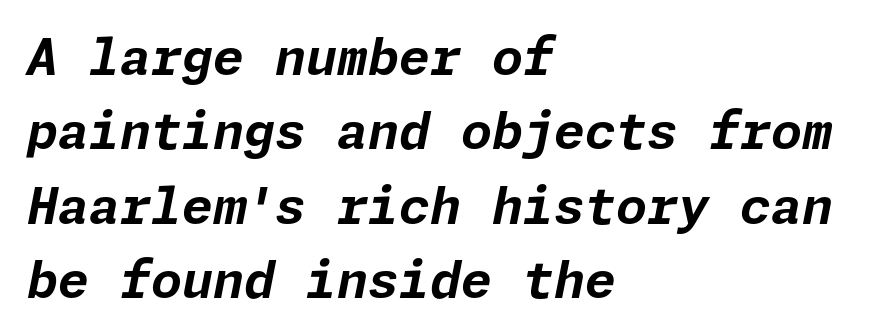
Does the weight exceed regular? Yes, all the way to bold. Left-aligned paragraph, ragged on the right. Between one letter and the next there's only the usual sliver of space. Letters rest on an invisible, unmarked baseline.
